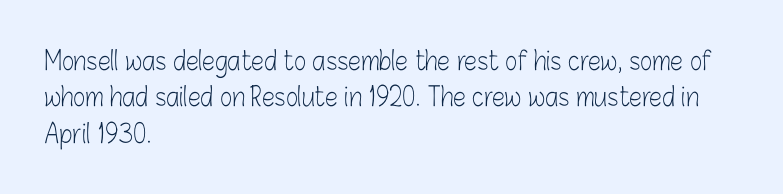
Short and long lines alike share a common starting point at left. The typeface has the unassuming heft of standard copy or less. Is the letter spacing exaggerated? No — it looks like the ordinary default. Has an underline been added? It has not. Posture: vertical.
